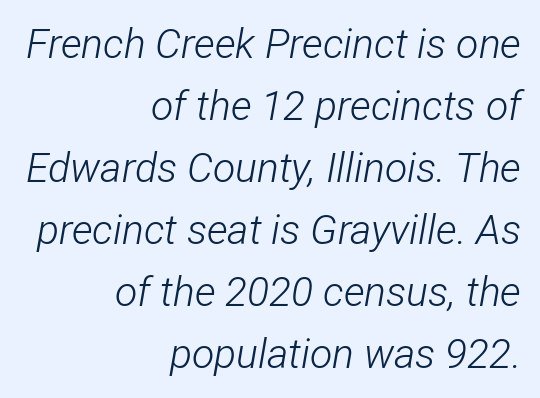
Tracking here is standard; glyphs follow each other at the usual distance. The font's italic variant was chosen for this text. The typesetting does not lean heavy: it is not bold. This rendering features lettering with no underline. In terms of leading, this rendering sits right in the middle.
